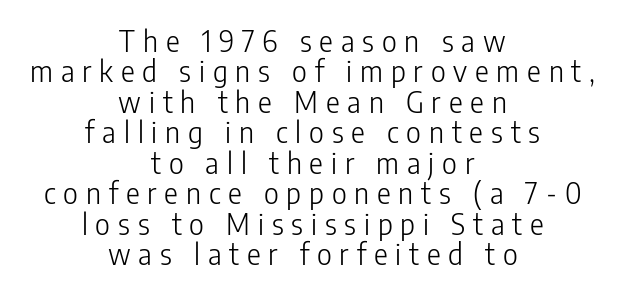
Q: Is the text bold? A: No.
Q: Is the text italic (slanted)? A: No, it is upright.
Q: Is the typeface a serif or a sans-serif typeface? A: Sans-serif.
Q: Is the text underlined? A: No.
Q: How is the paragraph aligned? A: Centered.
Q: Is the spacing between letters normal or unusually wide? A: Unusually wide.
Q: Is the spacing between lines tight, normal or loose? A: Tight.
Q: Width (condensed, normal, or wide)? A: Condensed.
Q: Stroke contrast? A: Low.
Q: x-height? A: Medium.
Q: Monospaced? A: No.
